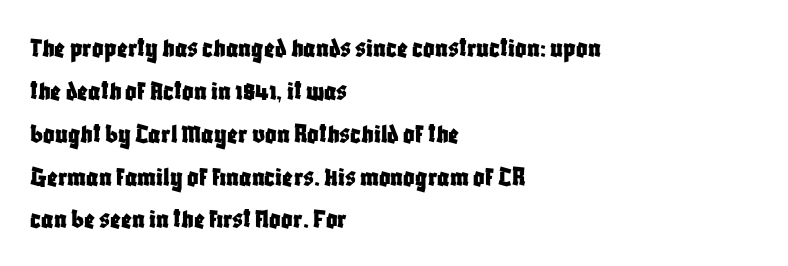
The image shows 28 px condensed sans-serif type, upright; set left-aligned, normal line spacing (1.53x), normal letter spacing, not underlined; low stroke contrast and a large x-height.
